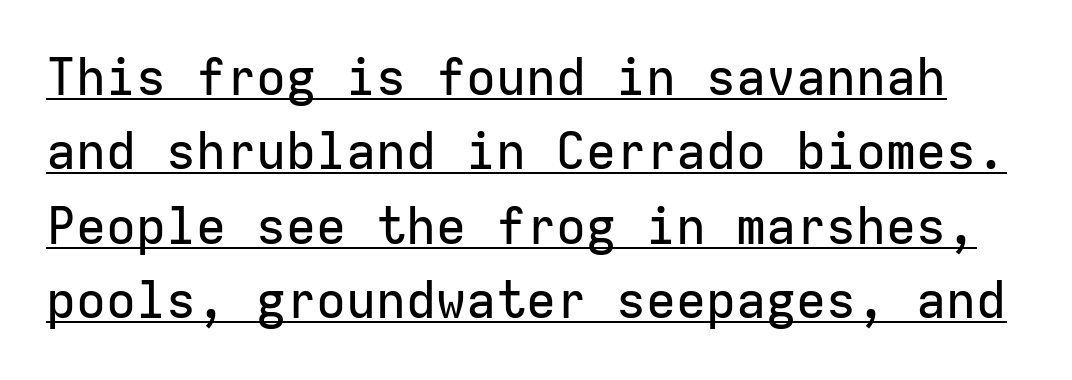
Honestly, the row spacing looks completely unremarkable. Every character here occupies the same horizontal width, giving the sample a typewriter-like rhythm. Note: no serifs on the glyphs. This sample uses plain, unmodified letter spacing. Honestly, the underline is the first thing you notice here.
